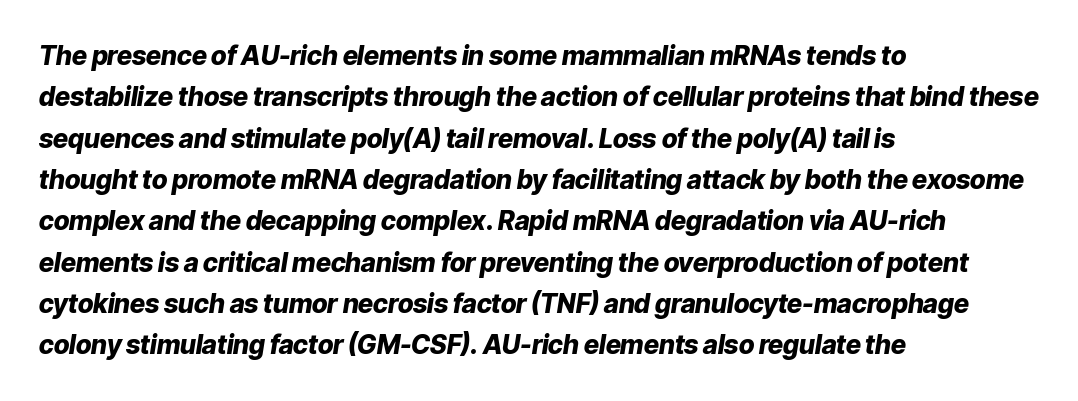
The image shows 26 px bold type, italic (leaning right); set left-aligned, normal line spacing (1.59x), normal letter spacing, not underlined.
